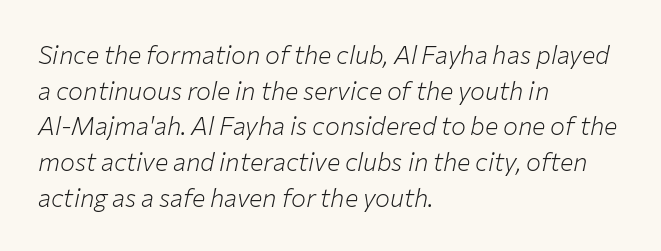
Inter-character spacing is left at the font's built-in metrics. The passage shown stacks its lines at a standard gap. Posture: slanted. Underlining? Definitely not there. One-word summary of the alignment: left.
